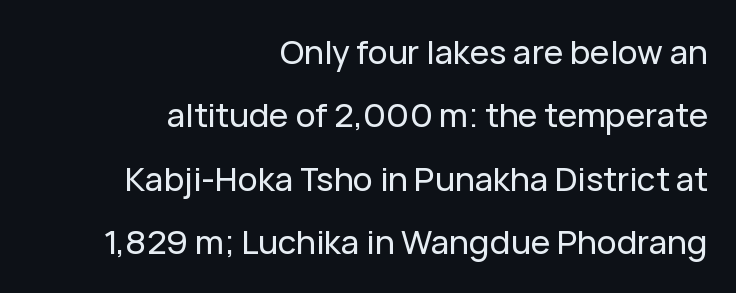
In terms of posture, this sample is upright. A clean baseline with only descenders dipping below it. The passage is arranged like a letterhead date or caption credit — flush right. Observe the ordinary spacing: letters are neighbours, not strangers. Spacing verdict: proportional, widths tailored to each character.
